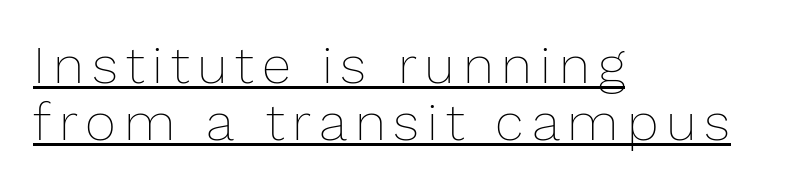
Style check: upright. Horizontal alignment here is leftward, the default for most running prose. These characters rest on top of a visible drawn line. Quick note: interline space is minimal. Nothing heavy about these letters — not bold at all.
